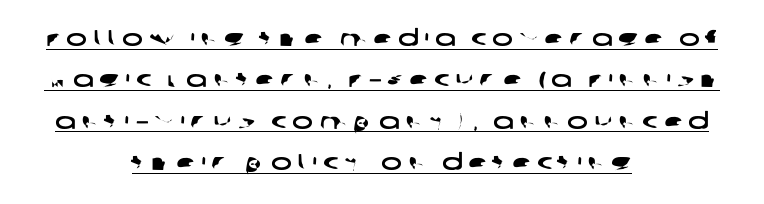
The face used here is rendered with a markedly widened letterfit. Both edges are ragged and mirror each other, which tells us the setting is centered. Beneath each row of characters lies a ruled line.
